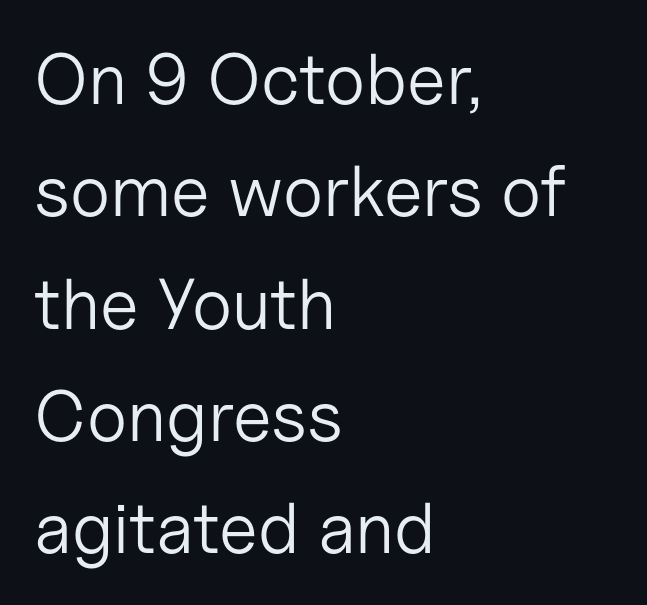
The image shows 72 px light sans-serif type, upright; set left-aligned, normal line spacing (1.56x), normal letter spacing, not underlined; low stroke contrast and a medium x-height.
